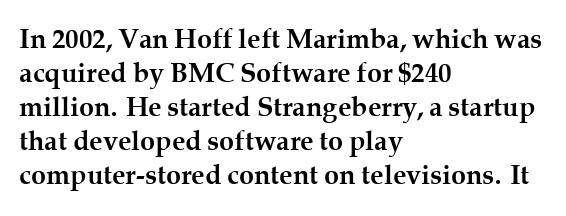
Q: Is the text bold? A: Yes.
Q: Is the text italic (slanted)? A: No, it is upright.
Q: Is the text underlined? A: No.
Q: How is the paragraph aligned? A: Left-aligned.
Q: Is the spacing between letters normal or unusually wide? A: Normal.
Q: Is the spacing between lines tight, normal or loose? A: Normal.
